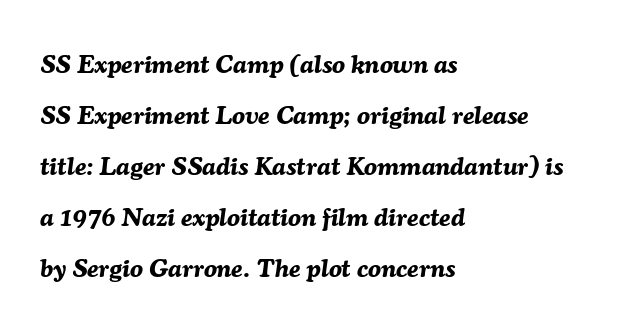
I'd describe the lettering as bold — thick and assertive. An italicized treatment has been applied to the whole sample. This rendering uses left alignment, leaving the right contour irregular. Glance below the letters and you will spot only blank space.
